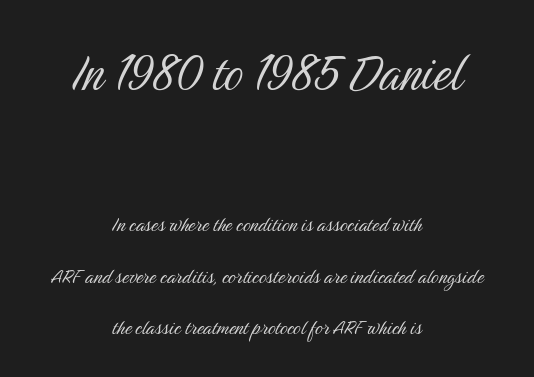
Whoever set this made the first block the dominant, larger element. I'd call this a sans setting — the letters go barefoot. Varying glyph widths throughout — classic text-font behaviour. Is this a heavy cut? Hardly; it is regular or lighter.
